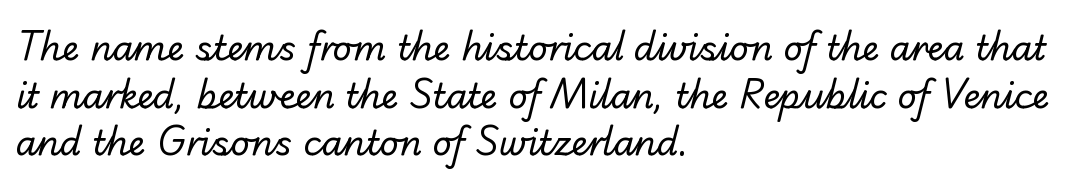
Q: Is the text bold? A: No.
Q: Is the typeface a serif or a sans-serif typeface? A: Sans-serif.
Q: Is the text underlined? A: No.
Q: How is the paragraph aligned? A: Left-aligned.
Q: Is the spacing between letters normal or unusually wide? A: Normal.
Q: Is the spacing between lines tight, normal or loose? A: Normal.
Q: Width (condensed, normal, or wide)? A: Normal.
Q: Stroke contrast? A: Low.
Q: x-height? A: Small.
Q: Monospaced? A: No.
